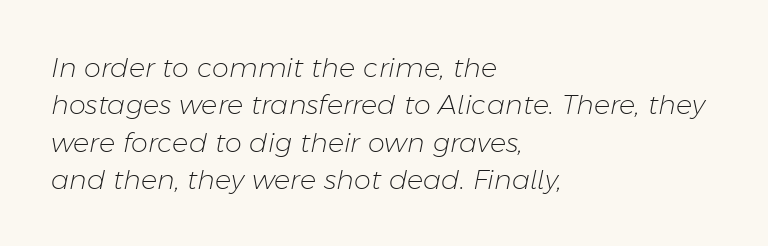
The image shows 27 px text type, italic (leaning right); set left-aligned, normal line spacing (1.38x), normal letter spacing, not underlined.
